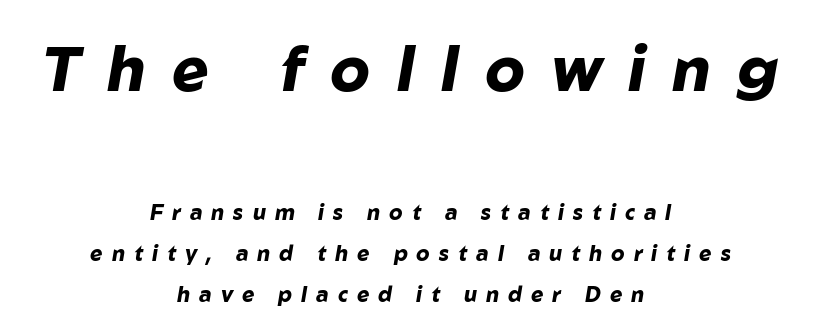
{"italic": "yes", "lean": "right", "slant_degrees": 10, "bold": "yes", "weight": "heavy", "width": "normal", "stroke_contrast": "low", "x_height": "medium", "monospaced": "no", "underline": "no", "align": "center", "line_spacing": "loose", "line_spacing_ratio": 1.95, "letter_spacing": "wide", "letter_spacing_em": 0.43, "larger_block": "first", "size_ratio": 2.95, "glyph_px": 62}
